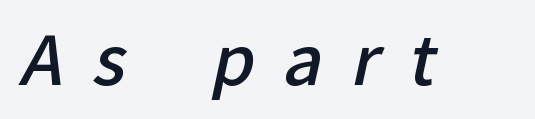
{"serif": "no", "bold": "semi", "weight": "semibold", "width": "normal", "stroke_contrast": "low", "x_height": "medium", "monospaced": "no", "underline": "no", "letter_spacing": "wide", "letter_spacing_em": 0.43, "glyph_px": 68}
